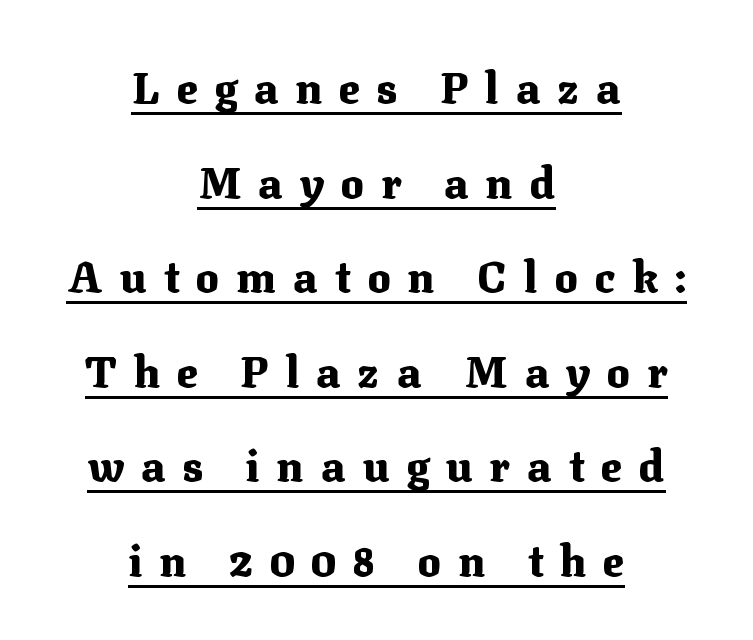
{"serif": "yes", "italic": "no", "bold": "yes", "weight": "heavy", "width": "normal", "stroke_contrast": "medium", "x_height": "medium", "monospaced": "no", "underline": "yes", "align": "center", "line_spacing": "loose", "line_spacing_ratio": 2.2, "letter_spacing": "wide", "letter_spacing_em": 0.4, "glyph_px": 43}
